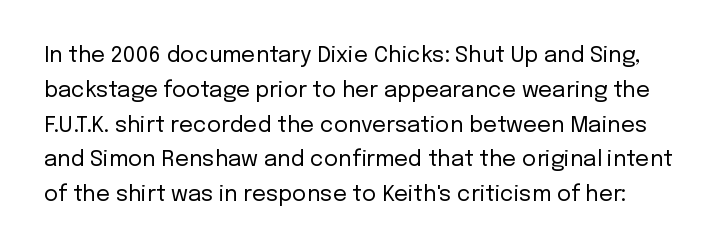
{"italic": "no", "bold": "no", "underline": "no", "line_spacing": "normal", "line_spacing_ratio": 1.58, "letter_spacing": "normal", "letter_spacing_em": 0.0, "glyph_px": 22}
